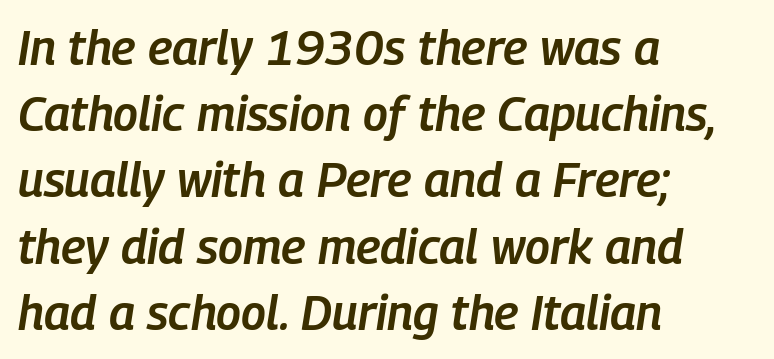
Only glyphs here, with clear space below each row. The horizontal fit of the characters is conventional and even. A typesetter would mark this as italic. Summary of weight: moderately heavy, a semibold. Looks like regular typesetting: each glyph gets only the width it needs.
